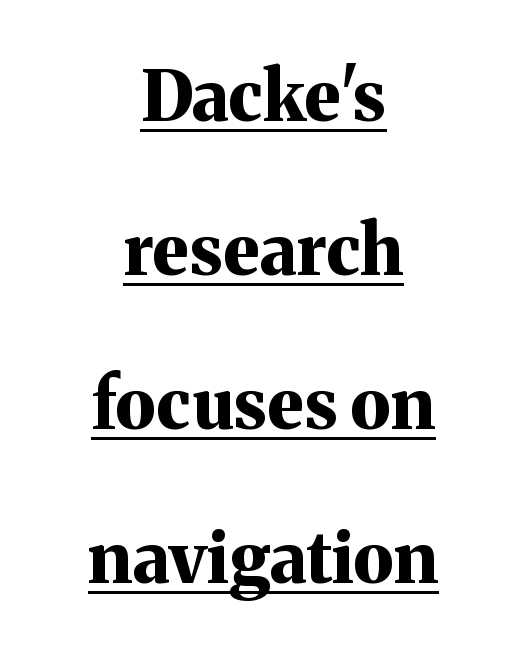
The image shows 70 px bold serif type, upright; set centered, loose line spacing (2.2x), normal letter spacing, underlined; medium stroke contrast and a medium x-height.
